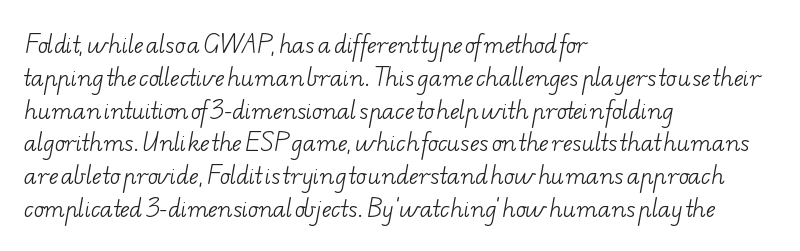
{"bold": "no", "underline": "no", "align": "left", "line_spacing": "normal", "line_spacing_ratio": 1.49, "letter_spacing": "normal", "letter_spacing_em": 0.0, "glyph_px": 22}
